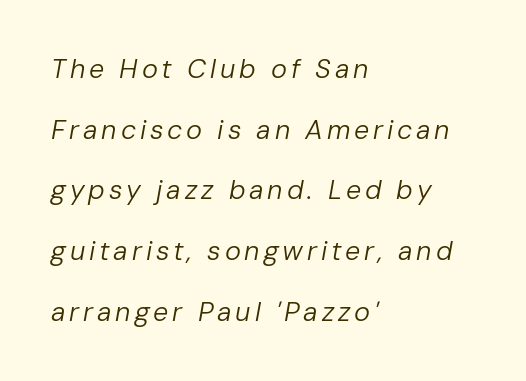
Q: Is the text bold? A: No.
Q: Is the text italic (slanted)? A: Yes, it leans right by about 10 degrees.
Q: Is the text underlined? A: No.
Q: How is the paragraph aligned? A: Left-aligned.
Q: Is the spacing between lines tight, normal or loose? A: Loose.
